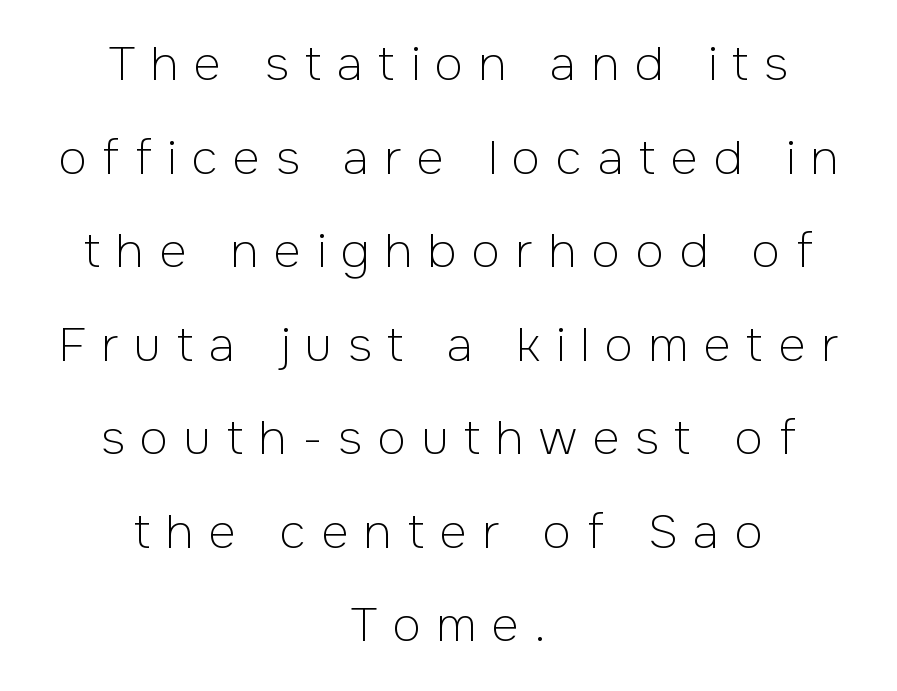
Q: Is the text bold? A: No.
Q: Is the text italic (slanted)? A: No, it is upright.
Q: Is the typeface a serif or a sans-serif typeface? A: Sans-serif.
Q: Is the text underlined? A: No.
Q: How is the paragraph aligned? A: Centered.
Q: Is the spacing between letters normal or unusually wide? A: Unusually wide.
Q: Is the spacing between lines tight, normal or loose? A: Loose.
Q: Width (condensed, normal, or wide)? A: Normal.
Q: Stroke contrast? A: Low.
Q: x-height? A: Medium.
Q: Monospaced? A: No.
